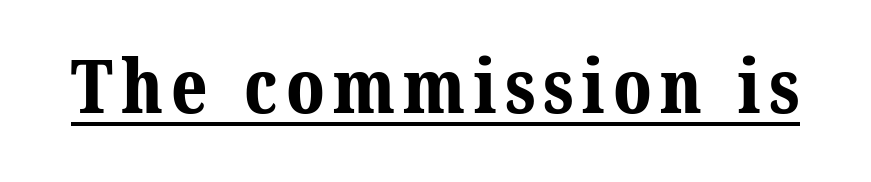
{"serif": "yes", "bold": "yes", "weight": "bold", "width": "normal", "stroke_contrast": "medium", "x_height": "medium", "monospaced": "no", "underline": "yes", "glyph_px": 75}
